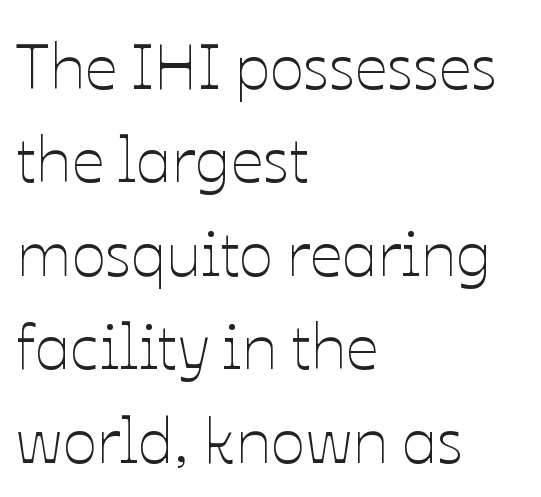
In terms of letterspacing, this is plain default setting. These lines are set flush left with a ragged right edge. Honestly, the row spacing looks completely unremarkable. These lines were composed using upright roman letters. Descenders hang freely into open space. No chunkiness to these letters — they're not bold.
